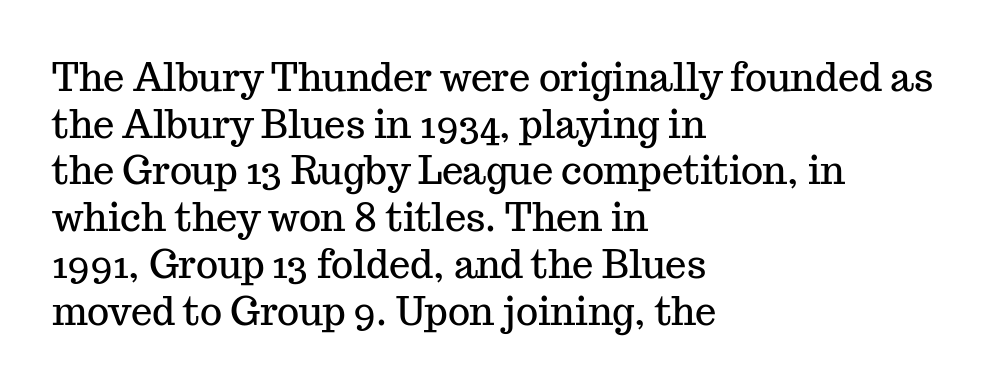
The image shows 38 px serif type, upright; set left-aligned, line spacing 1.23x, normal letter spacing, not underlined; medium stroke contrast and a medium x-height.
